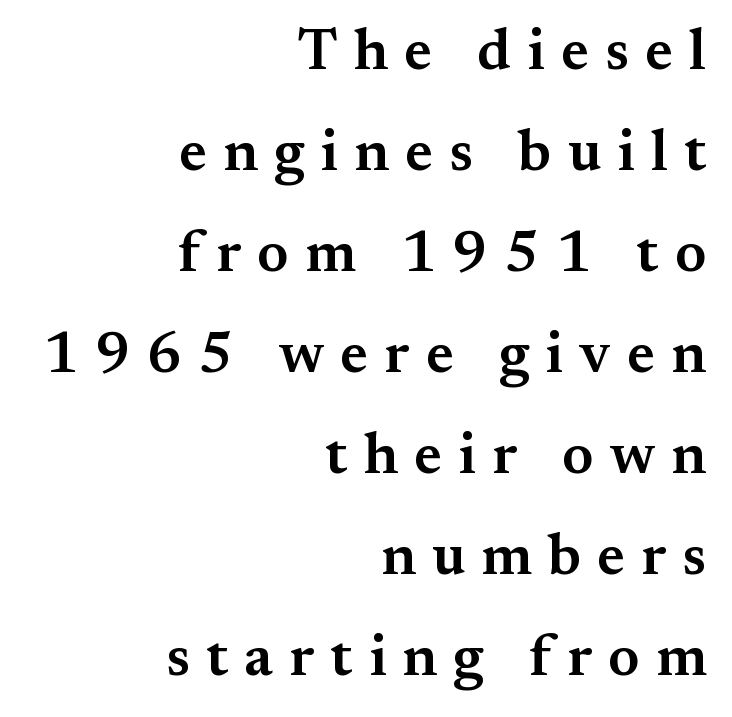
Q: Is the text bold? A: Semi-bold.
Q: Is the text italic (slanted)? A: No, it is upright.
Q: Is the typeface a serif or a sans-serif typeface? A: Serif.
Q: Is the text underlined? A: No.
Q: How is the paragraph aligned? A: Right-aligned.
Q: Is the spacing between letters normal or unusually wide? A: Unusually wide.
Q: Width (condensed, normal, or wide)? A: Normal.
Q: Stroke contrast? A: Medium.
Q: x-height? A: Small.
Q: Monospaced? A: No.
